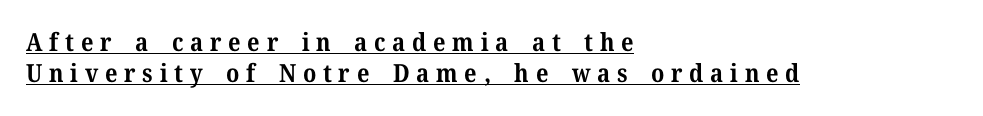
The image shows 25 px bold type, upright; set left-aligned, line spacing 1.23x, unusually wide letter spacing (+0.27 em), underlined.
